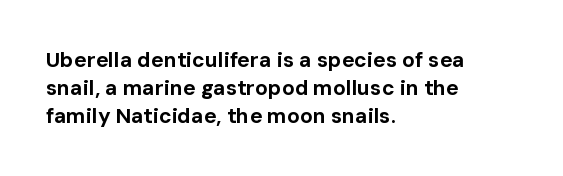
The image shows 21 px bold type, upright; set left-aligned, normal line spacing (1.33x), normal letter spacing, not underlined.
